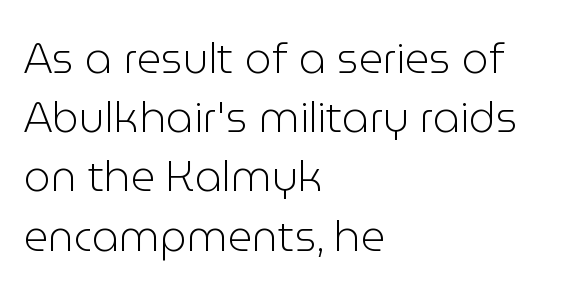
These lines are composed in type without serifs. Bare-footed words on every line. This sample has the flowing, uneven cadence of proportional lettering. The passage shown is not bold in any degree. No extra tracking has been applied to these lines. The text block is weighted toward the left margin, trailing off unevenly rightward.
